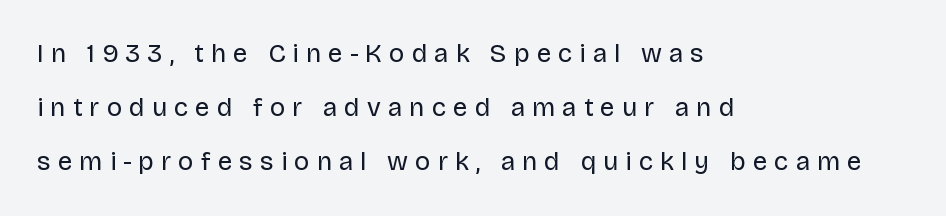
The image shows 26 px text type, upright; set left-aligned, loose line spacing (2.08x), unusually wide letter spacing (+0.27 em), not underlined.
